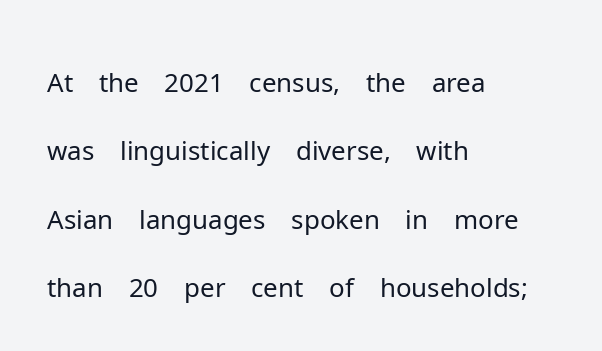
{"serif": "no", "italic": "no", "bold": "no", "weight": "light", "width": "normal", "stroke_contrast": "low", "x_height": "medium", "monospaced": "no", "underline": "no", "align": "left", "line_spacing": "normal", "line_spacing_ratio": 1.29, "letter_spacing": "normal", "letter_spacing_em": 0.0, "glyph_px": 53}
